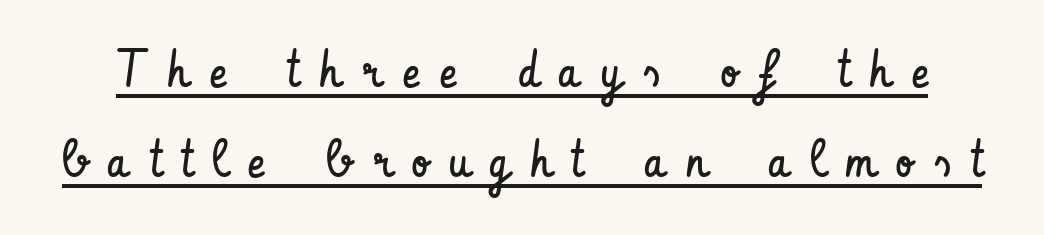
Between one letter and the next there's a generous, obvious gap. Ink coverage per letter is moderate at most. Proportional: the letters do not fall into vertical columns. Characters remain perfectly vertical along every line. A sans-serif font was chosen for this passage. Underlined type.
